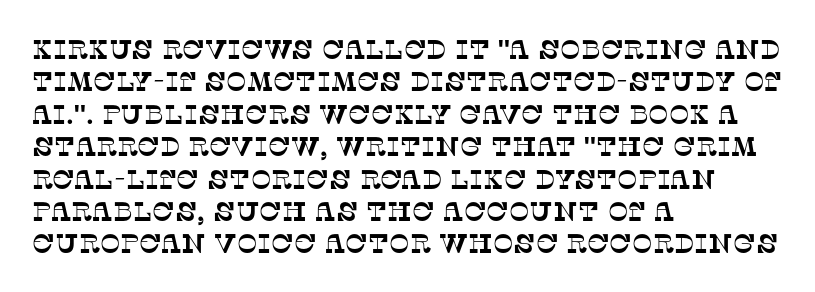
Q: Is the text underlined? A: No.
Q: How is the paragraph aligned? A: Left-aligned.
Q: Is the spacing between letters normal or unusually wide? A: Normal.
